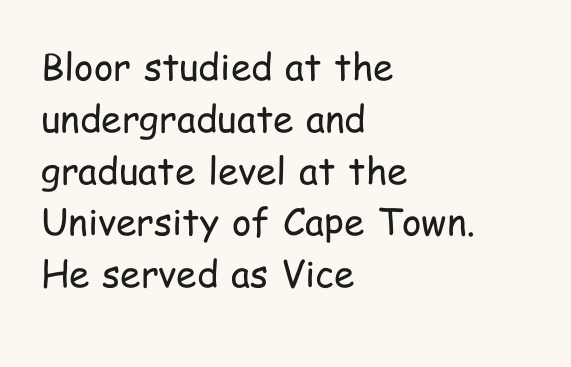
{"serif": "no", "italic": "no", "bold": "no", "weight": "regular", "width": "condensed", "stroke_contrast": "low", "x_height": "medium", "monospaced": "no", "underline": "no", "align": "left", "line_spacing": "normal", "line_spacing_ratio": 1.4, "letter_spacing": "normal", "letter_spacing_em": 0.0, "glyph_px": 37}
